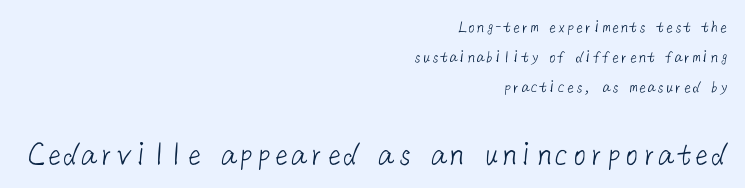
The image shows 35 px light sans-serif type; set right-aligned, normal line spacing (1.66x), normal letter spacing, not underlined; the second (bottom) block is 1.94x larger; low stroke contrast and a medium x-height.
